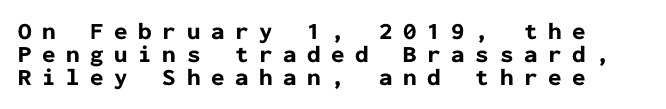
{"italic": "no", "bold": "yes", "underline": "no", "line_spacing": "tight", "line_spacing_ratio": 0.96, "letter_spacing": "wide", "letter_spacing_em": 0.44, "glyph_px": 24}
